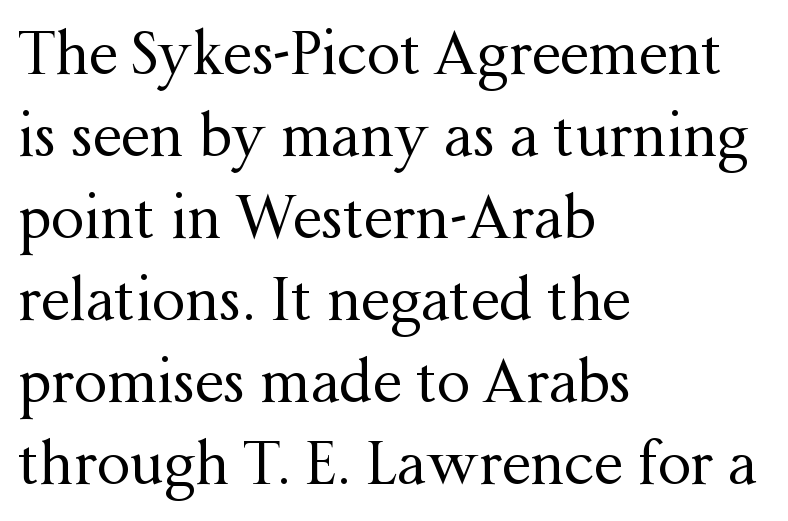
The image shows 59 px regular-weight serif type, upright; set left-aligned, normal line spacing (1.39x), normal letter spacing, not underlined; medium stroke contrast and a medium x-height.
